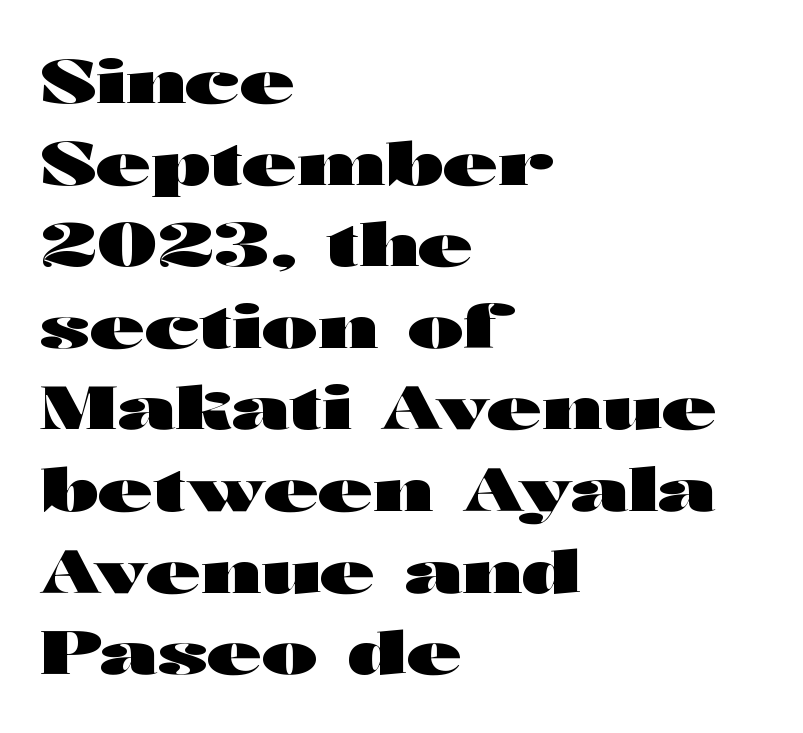
Q: Is the text bold? A: Yes.
Q: Is the text italic (slanted)? A: No, it is upright.
Q: Is the typeface a serif or a sans-serif typeface? A: Serif.
Q: Is the text underlined? A: No.
Q: How is the paragraph aligned? A: Left-aligned.
Q: Is the spacing between letters normal or unusually wide? A: Normal.
Q: Is the spacing between lines tight, normal or loose? A: Normal.
Q: Width (condensed, normal, or wide)? A: Wide.
Q: Stroke contrast? A: High.
Q: x-height? A: Medium.
Q: Monospaced? A: No.
